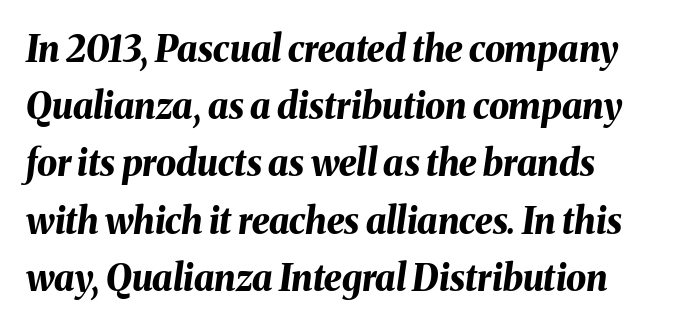
{"italic": "yes", "lean": "right", "slant_degrees": 8, "bold": "yes", "weight": "bold", "width": "normal", "stroke_contrast": "medium", "x_height": "medium", "monospaced": "no", "underline": "no", "align": "left", "line_spacing": "normal", "line_spacing_ratio": 1.59, "letter_spacing": "normal", "letter_spacing_em": 0.0, "glyph_px": 36}
